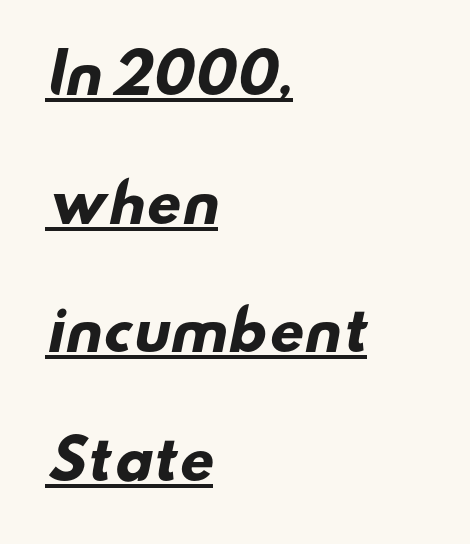
Q: Is the text bold? A: Yes.
Q: Is the typeface a serif or a sans-serif typeface? A: Sans-serif.
Q: Is the text underlined? A: Yes.
Q: How is the paragraph aligned? A: Left-aligned.
Q: Is the spacing between letters normal or unusually wide? A: Normal.
Q: Is the spacing between lines tight, normal or loose? A: Loose.
Q: Width (condensed, normal, or wide)? A: Wide.
Q: Stroke contrast? A: Low.
Q: x-height? A: Small.
Q: Monospaced? A: No.
